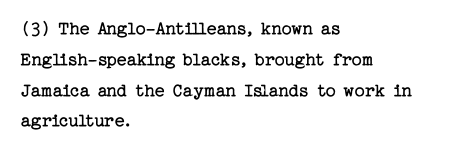
Q: Is the text bold? A: No.
Q: Is the text italic (slanted)? A: No, it is upright.
Q: Is the text underlined? A: No.
Q: How is the paragraph aligned? A: Left-aligned.
Q: Is the spacing between letters normal or unusually wide? A: Normal.
Q: Is the spacing between lines tight, normal or loose? A: Normal.
